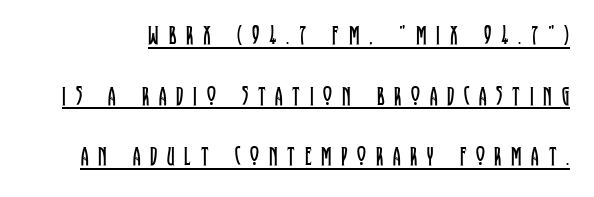
Underlining? Definitely there. Every stem runs plumb, perpendicular to the baseline. Each stroke keeps to a modest, everyday thickness or less. This block would shrink considerably if given ordinary leading; it's expanded now. You could only call the tracking loose — the letters float apart.
